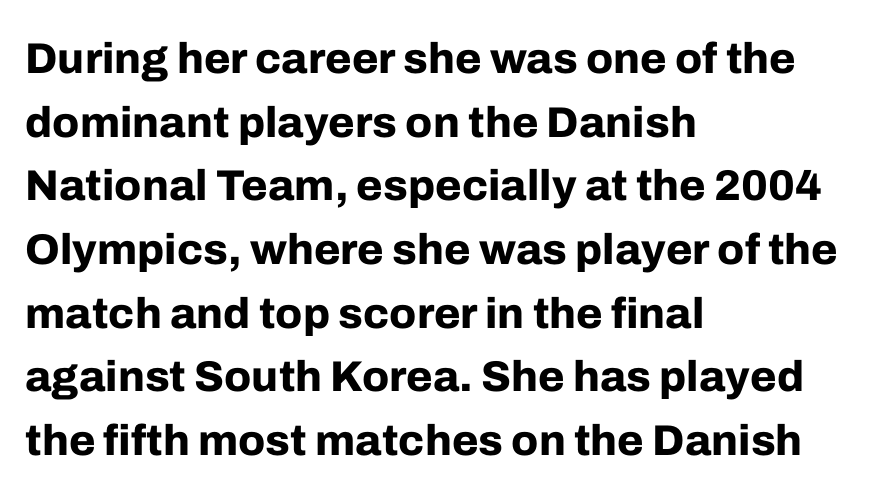
Q: Is the text bold? A: Yes.
Q: Is the text italic (slanted)? A: No, it is upright.
Q: Is the typeface a serif or a sans-serif typeface? A: Sans-serif.
Q: Is the text underlined? A: No.
Q: How is the paragraph aligned? A: Left-aligned.
Q: Is the spacing between letters normal or unusually wide? A: Normal.
Q: Is the spacing between lines tight, normal or loose? A: Normal.
Q: Width (condensed, normal, or wide)? A: Normal.
Q: Stroke contrast? A: Low.
Q: x-height? A: Medium.
Q: Monospaced? A: No.
